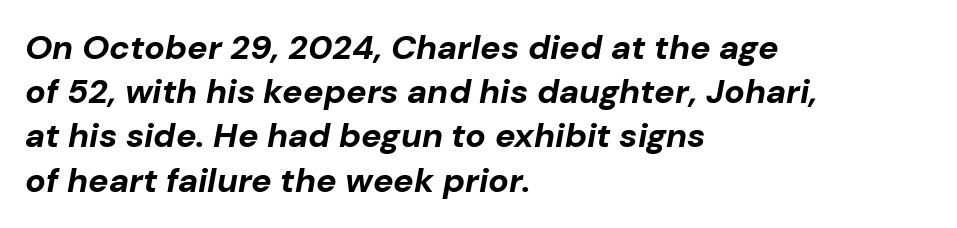
{"italic": "yes", "lean": "right", "slant_degrees": 10, "bold": "yes", "weight": "bold", "width": "normal", "stroke_contrast": "low", "x_height": "medium", "monospaced": "no", "underline": "no", "align": "left", "line_spacing": "normal", "line_spacing_ratio": 1.3, "letter_spacing": "normal", "letter_spacing_em": 0.0, "glyph_px": 34}
